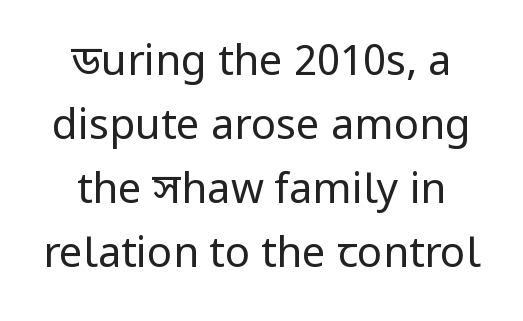
Q: Is the text bold? A: No.
Q: Is the text italic (slanted)? A: No, it is upright.
Q: Is the typeface a serif or a sans-serif typeface? A: Sans-serif.
Q: Is the text underlined? A: No.
Q: How is the paragraph aligned? A: Centered.
Q: Is the spacing between letters normal or unusually wide? A: Normal.
Q: Is the spacing between lines tight, normal or loose? A: Normal.
Q: Width (condensed, normal, or wide)? A: Normal.
Q: Stroke contrast? A: Low.
Q: x-height? A: Medium.
Q: Monospaced? A: No.
